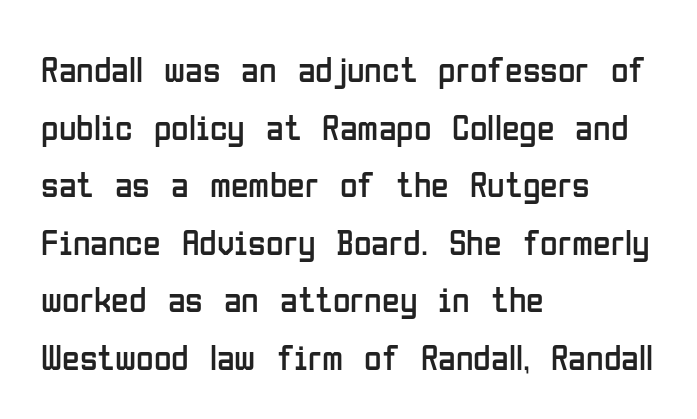
{"serif": "no", "italic": "no", "bold": "no", "weight": "regular", "width": "condensed", "stroke_contrast": "low", "x_height": "medium", "monospaced": "no", "underline": "no", "align": "left", "line_spacing": "normal", "line_spacing_ratio": 1.6, "letter_spacing": "normal", "letter_spacing_em": 0.0, "glyph_px": 36}
